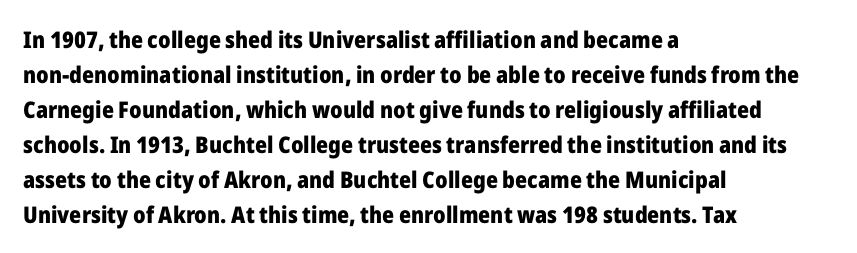
A normal amount of white space separates one row of letters from the next. The lines in this sample share a left origin and differ only in where they stop. Characters follow at the spacing the type designer built in. In terms of weight, the rendering is a true, heavy bold.
